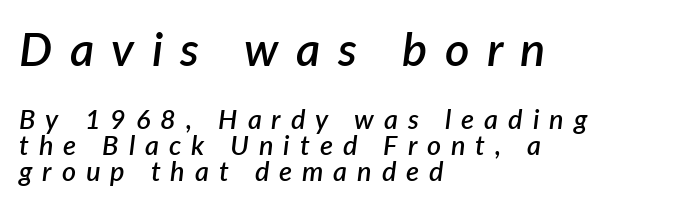
Q: Is the text bold? A: Semi-bold.
Q: Is the text italic (slanted)? A: Yes, it leans right by about 7 degrees.
Q: Is the text underlined? A: No.
Q: How is the paragraph aligned? A: Left-aligned.
Q: Is the spacing between letters normal or unusually wide? A: Unusually wide.
Q: Is the spacing between lines tight, normal or loose? A: Tight.
Q: Which block of text is set in a larger size, the first (top) or the second (bottom)? A: The first (top) one.
Q: Width (condensed, normal, or wide)? A: Normal.
Q: Stroke contrast? A: Low.
Q: x-height? A: Medium.
Q: Monospaced? A: No.
